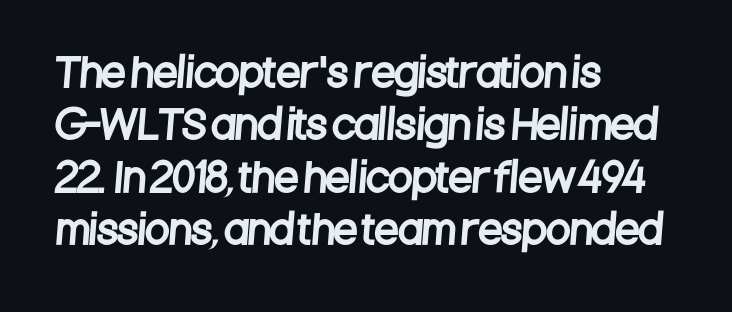
{"serif": "no", "width": "condensed", "stroke_contrast": "low", "x_height": "large", "monospaced": "no", "underline": "no", "align": "left", "line_spacing": "normal", "line_spacing_ratio": 1.34, "letter_spacing": "normal", "letter_spacing_em": 0.0, "glyph_px": 39}
